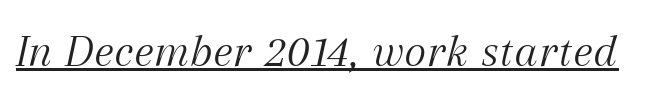
The image shows 48 px light serif type, italic (leaning right); set normal letter spacing, underlined; medium stroke contrast and a medium x-height.
